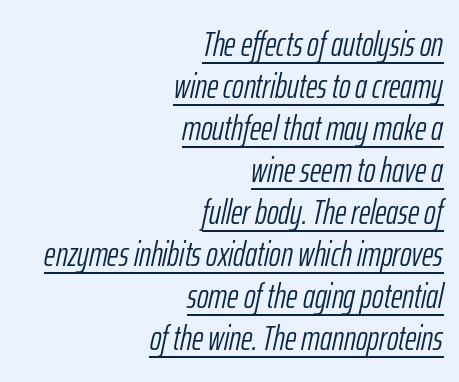
The image shows 35 px light, condensed type, italic (leaning right); set right-aligned, line spacing 1.2x, normal letter spacing, underlined; low stroke contrast and a medium x-height.
